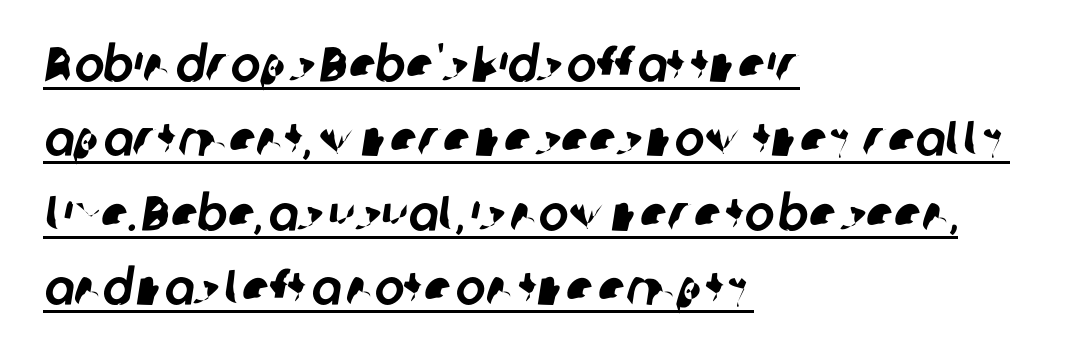
{"serif": "no", "width": "normal", "stroke_contrast": "low", "x_height": "medium", "monospaced": "no", "underline": "yes", "align": "left", "line_spacing": "normal", "line_spacing_ratio": 1.49, "letter_spacing": "normal", "letter_spacing_em": 0.0, "glyph_px": 50}
